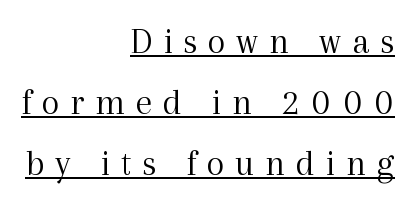
{"serif": "yes", "italic": "no", "bold": "no", "weight": "light", "width": "normal", "x_height": "medium", "monospaced": "no", "underline": "yes", "align": "right", "line_spacing": "normal", "line_spacing_ratio": 1.65, "letter_spacing": "wide", "letter_spacing_em": 0.29, "glyph_px": 37}
